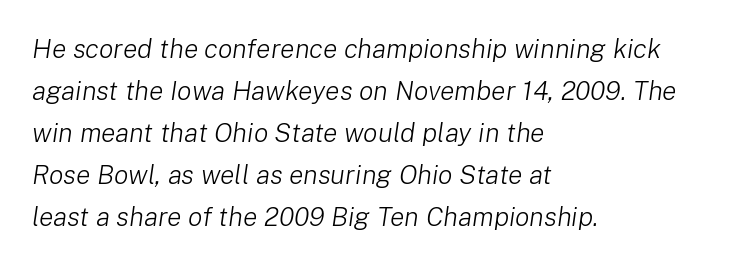
Q: Is the text bold? A: No.
Q: Is the text italic (slanted)? A: Yes, it leans right by about 8 degrees.
Q: Is the text underlined? A: No.
Q: How is the paragraph aligned? A: Left-aligned.
Q: Is the spacing between letters normal or unusually wide? A: Normal.
Q: Is the spacing between lines tight, normal or loose? A: Normal.
